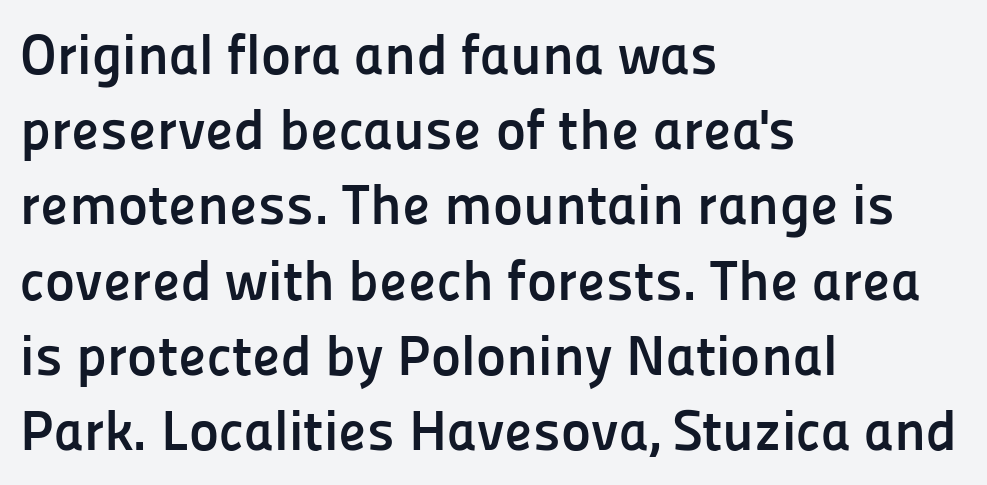
{"serif": "no", "italic": "no", "bold": "yes", "weight": "semibold", "width": "normal", "stroke_contrast": "low", "x_height": "medium", "monospaced": "no", "underline": "no", "align": "left", "line_spacing": "normal", "line_spacing_ratio": 1.32, "letter_spacing": "normal", "letter_spacing_em": 0.0, "glyph_px": 57}
